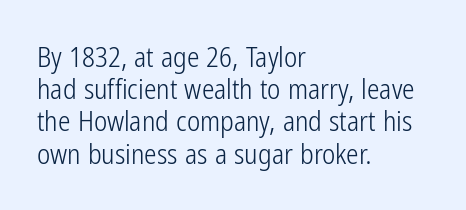
Each stroke keeps to a modest, everyday thickness or less. The typesetter chose a ragged-right arrangement here. You can tell it's not italic because the verticals are truly vertical. Here the designer chose a conventional face with non-uniform glyph widths. Decoration check: the copy has no underline. The passage shown stacks its lines with hardly any gap.
